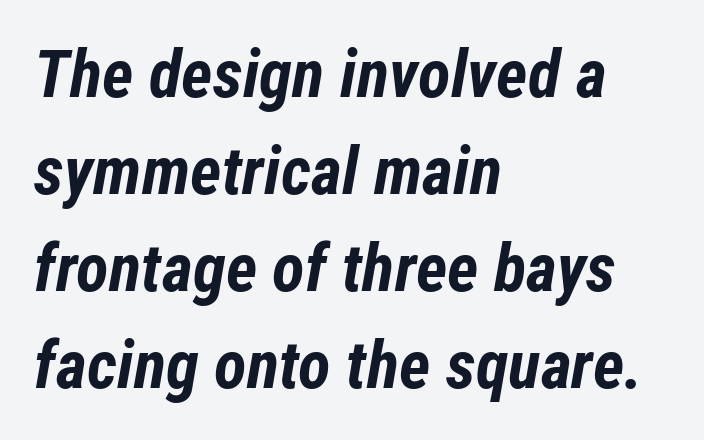
The image shows 67 px bold, condensed type, italic (leaning right); set left-aligned, normal line spacing (1.45x), normal letter spacing, not underlined; low stroke contrast and a medium x-height.
